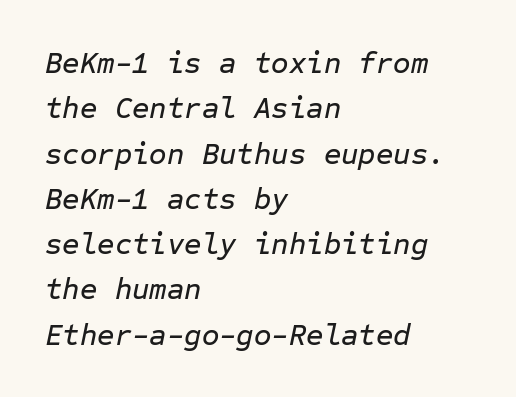
Q: Is the text italic (slanted)? A: Yes, it leans right by about 12 degrees.
Q: Is the text underlined? A: No.
Q: How is the paragraph aligned? A: Left-aligned.
Q: Is the spacing between letters normal or unusually wide? A: Normal.
Q: Is the spacing between lines tight, normal or loose? A: Normal.
Q: Width (condensed, normal, or wide)? A: Normal.
Q: Stroke contrast? A: Low.
Q: x-height? A: Medium.
Q: Monospaced? A: Yes.
